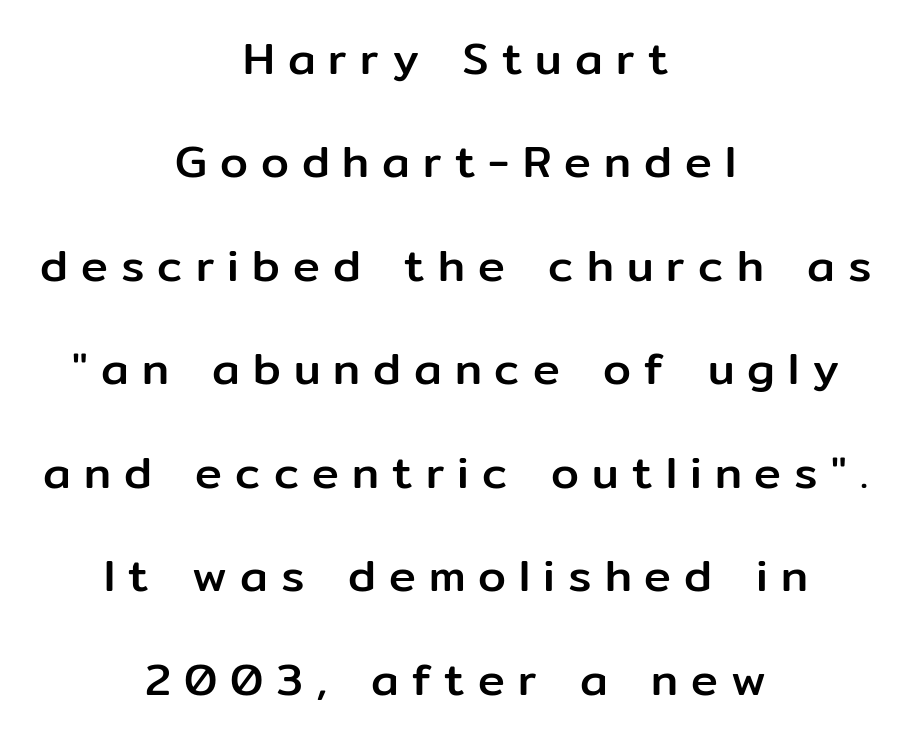
{"serif": "no", "italic": "no", "width": "normal", "stroke_contrast": "low", "x_height": "medium", "monospaced": "no", "underline": "no", "align": "center", "line_spacing": "loose", "line_spacing_ratio": 2.3, "letter_spacing": "wide", "letter_spacing_em": 0.29, "glyph_px": 45}
